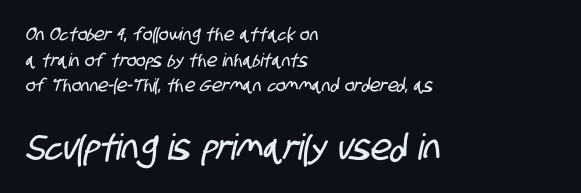
{"serif": "no", "width": "condensed", "stroke_contrast": "low", "x_height": "large", "monospaced": "no", "underline": "no", "align": "left", "line_spacing": "normal", "line_spacing_ratio": 1.42, "letter_spacing": "normal", "letter_spacing_em": 0.0, "larger_block": "second", "size_ratio": 2.0, "glyph_px": 36}
